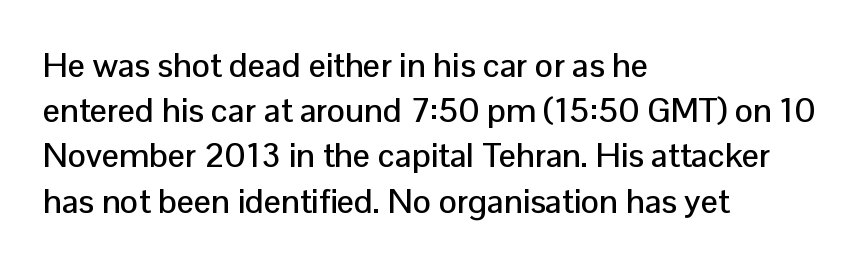
Q: Is the text italic (slanted)? A: No, it is upright.
Q: Is the typeface a serif or a sans-serif typeface? A: Sans-serif.
Q: Is the text underlined? A: No.
Q: How is the paragraph aligned? A: Left-aligned.
Q: Is the spacing between letters normal or unusually wide? A: Normal.
Q: Is the spacing between lines tight, normal or loose? A: Normal.
Q: Width (condensed, normal, or wide)? A: Normal.
Q: Stroke contrast? A: Low.
Q: x-height? A: Medium.
Q: Monospaced? A: No.
